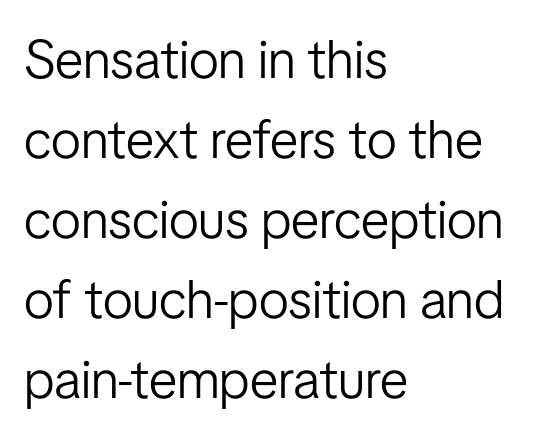
The image shows 54 px light, condensed sans-serif type, upright; set left-aligned, normal line spacing (1.48x), normal letter spacing, not underlined; low stroke contrast and a medium x-height.
